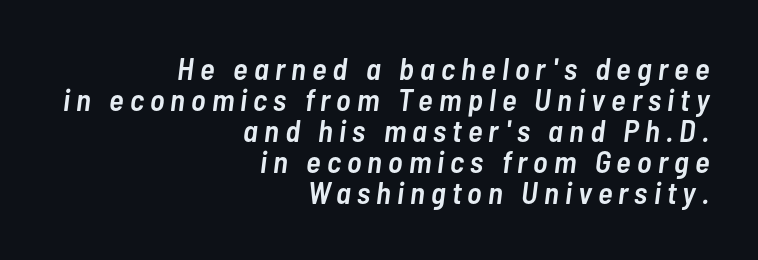
The type is letterspaced generously, with wide tracking. Is the type slanted? Yes — the strokes lean at a clear angle. The baseline area is clear. Compared with an ordinary text face, these strokes are moderately heavier — a semibold. Vertical spacing — tight.
